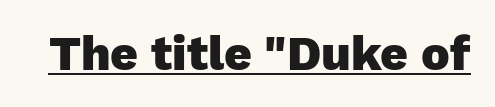
{"serif": "no", "italic": "no", "bold": "yes", "weight": "heavy", "width": "normal", "stroke_contrast": "low", "x_height": "medium", "monospaced": "no", "underline": "yes", "letter_spacing": "normal", "letter_spacing_em": 0.0, "glyph_px": 48}
